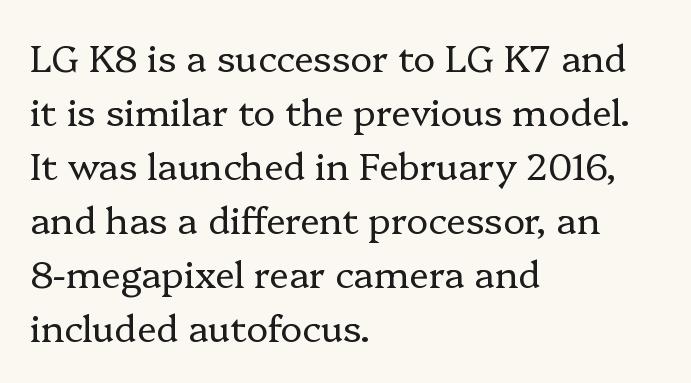
{"serif": "yes", "italic": "no", "bold": "no", "weight": "regular", "width": "normal", "stroke_contrast": "low", "x_height": "medium", "monospaced": "no", "underline": "no", "align": "left", "line_spacing": "normal", "line_spacing_ratio": 1.46, "letter_spacing": "normal", "letter_spacing_em": 0.0, "glyph_px": 37}
